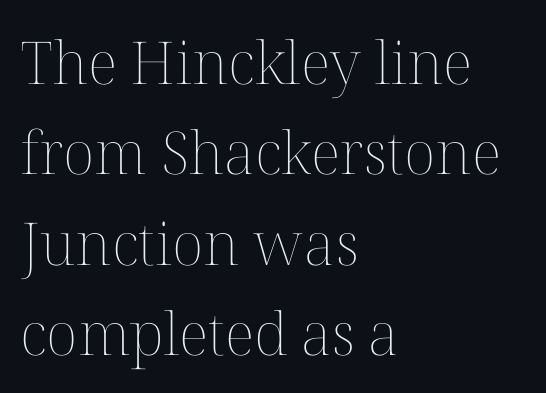
Q: Is the text bold? A: No.
Q: Is the text italic (slanted)? A: No, it is upright.
Q: Is the text underlined? A: No.
Q: How is the paragraph aligned? A: Left-aligned.
Q: Is the spacing between letters normal or unusually wide? A: Normal.
Q: Is the spacing between lines tight, normal or loose? A: Normal.
Q: Width (condensed, normal, or wide)? A: Normal.
Q: Stroke contrast? A: Medium.
Q: x-height? A: Medium.
Q: Monospaced? A: No.
